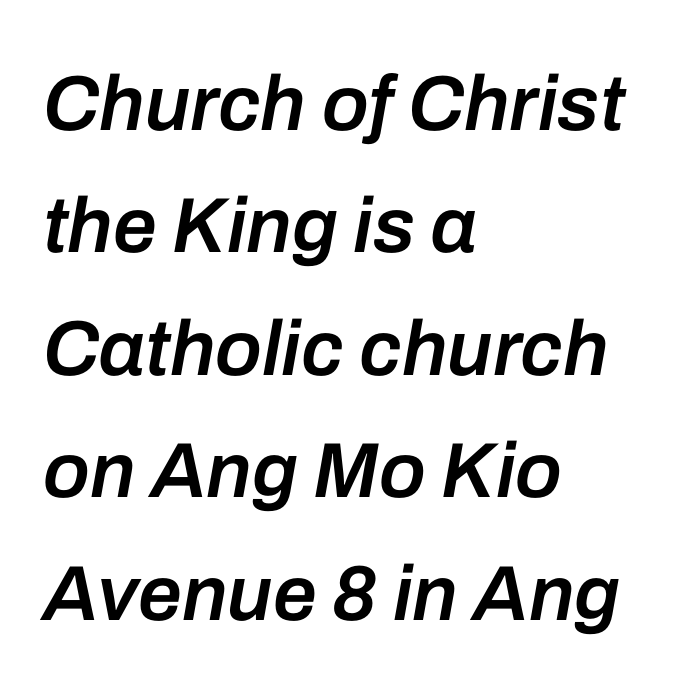
Q: Is the text bold? A: Semi-bold.
Q: Is the text italic (slanted)? A: Yes, it leans right by about 10 degrees.
Q: Is the text underlined? A: No.
Q: How is the paragraph aligned? A: Left-aligned.
Q: Is the spacing between letters normal or unusually wide? A: Normal.
Q: Is the spacing between lines tight, normal or loose? A: Normal.
Q: Width (condensed, normal, or wide)? A: Normal.
Q: Stroke contrast? A: Low.
Q: x-height? A: Medium.
Q: Monospaced? A: No.
